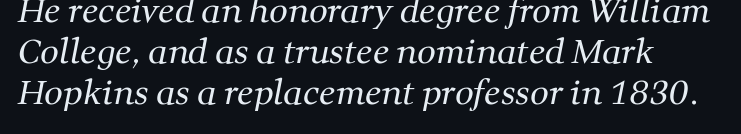
Stroke terminals: seriffed. The face looks like a standard text weight, possibly lighter. Each letter keeps its own natural width here, so spacing adapts to shape. Type without underlining.
